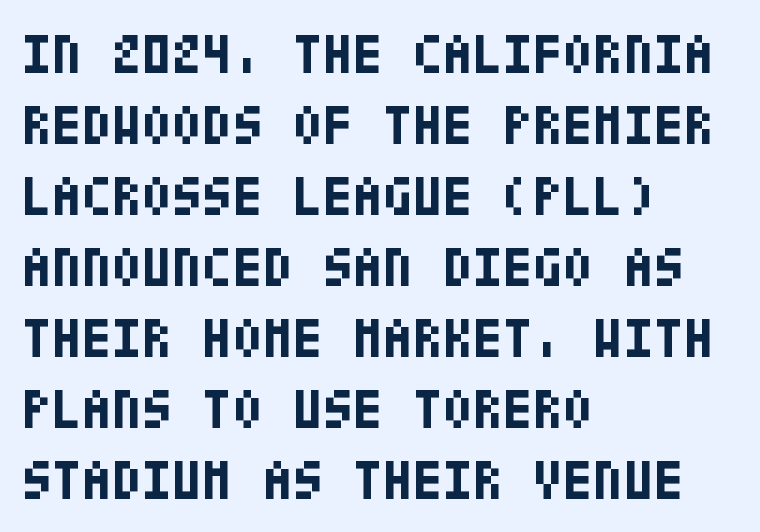
The image shows 55 px bold, condensed sans-serif type, upright; set left-aligned, normal line spacing (1.29x), normal letter spacing, not underlined; low stroke contrast and a large x-height.
